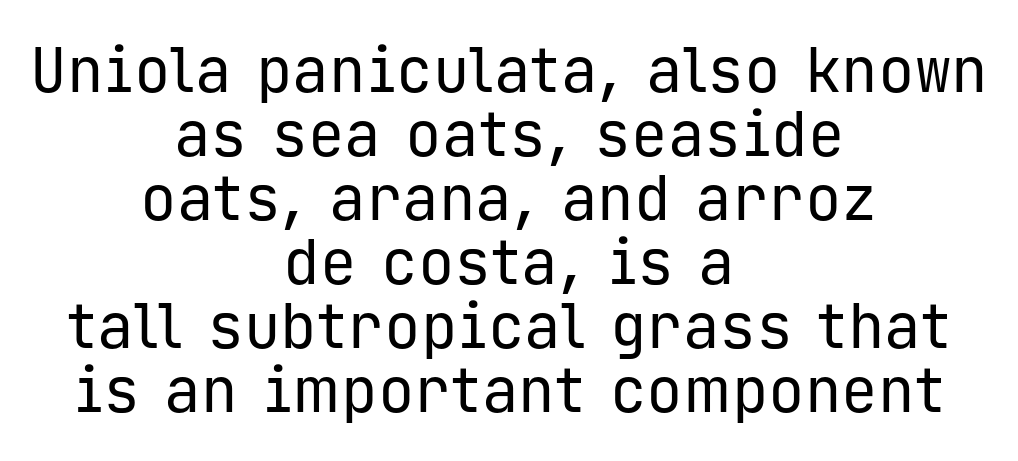
Does the copy run flush right? No — it is centered line by line. Quick note: not italic, upright. No word sits above an underline. This sample trades vertical openness for compactness between lines. No extra ink here — the face is not bold.
